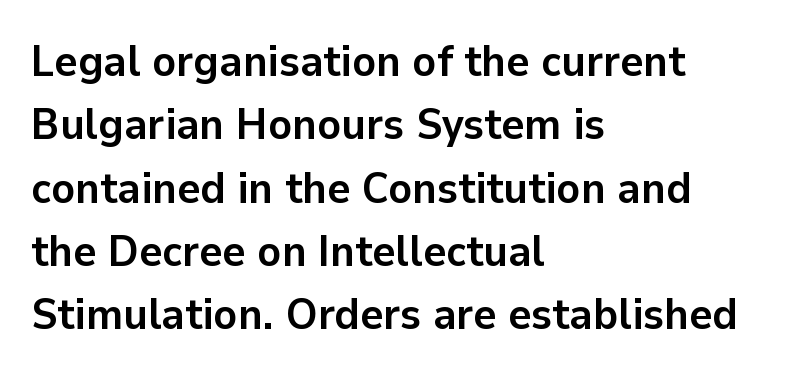
The image shows 44 px semibold sans-serif type, upright; set left-aligned, normal line spacing (1.44x), normal letter spacing, not underlined; low stroke contrast and a medium x-height.
